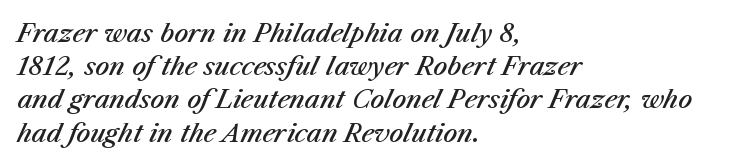
The image shows 25 px text type, italic (leaning right); set left-aligned, normal line spacing (1.33x), normal letter spacing, not underlined.
